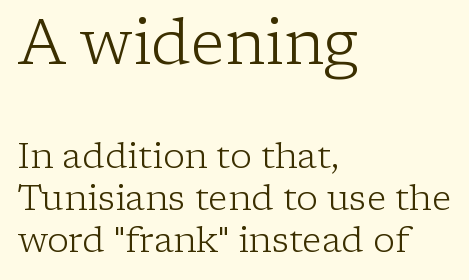
Q: Is the text bold? A: No.
Q: Is the text italic (slanted)? A: No, it is upright.
Q: Is the typeface a serif or a sans-serif typeface? A: Serif.
Q: Is the text underlined? A: No.
Q: How is the paragraph aligned? A: Left-aligned.
Q: Is the spacing between letters normal or unusually wide? A: Normal.
Q: Which block of text is set in a larger size, the first (top) or the second (bottom)? A: The first (top) one.
Q: Width (condensed, normal, or wide)? A: Normal.
Q: Stroke contrast? A: Low.
Q: x-height? A: Medium.
Q: Monospaced? A: No.
